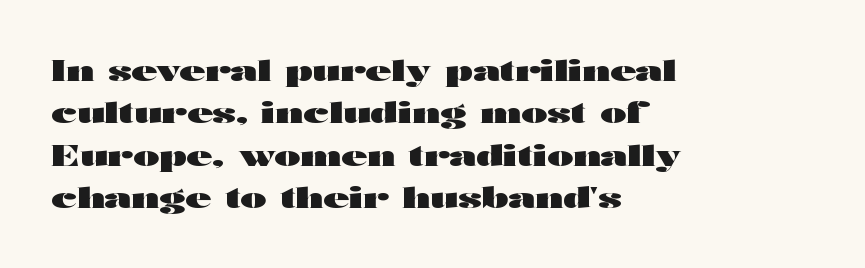
Q: Is the text bold? A: Yes.
Q: Is the text italic (slanted)? A: No, it is upright.
Q: Is the typeface a serif or a sans-serif typeface? A: Serif.
Q: Is the text underlined? A: No.
Q: How is the paragraph aligned? A: Left-aligned.
Q: Is the spacing between letters normal or unusually wide? A: Normal.
Q: Is the spacing between lines tight, normal or loose? A: Normal.
Q: Width (condensed, normal, or wide)? A: Wide.
Q: Stroke contrast? A: High.
Q: x-height? A: Medium.
Q: Monospaced? A: No.
